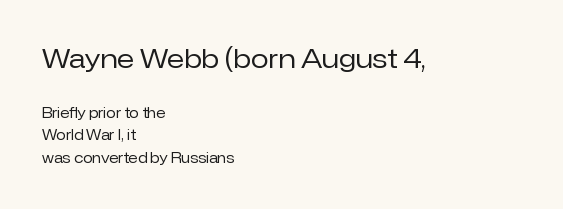
The zone under the glyphs is completely vacant. The characters are drawn with everyday or finer stroke widths. Larger block? The one above; the one below is distinctly smaller. You can tell it's not italic because the verticals are truly vertical. If you drew a ruler down the left edge, every line would touch it.
